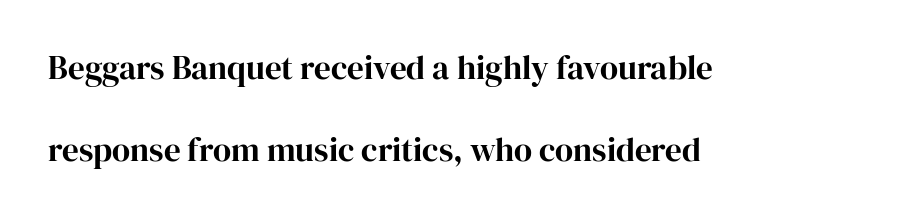
Q: Is the text italic (slanted)? A: No, it is upright.
Q: Is the typeface a serif or a sans-serif typeface? A: Serif.
Q: Is the text underlined? A: No.
Q: How is the paragraph aligned? A: Left-aligned.
Q: Is the spacing between letters normal or unusually wide? A: Normal.
Q: Is the spacing between lines tight, normal or loose? A: Loose.
Q: Width (condensed, normal, or wide)? A: Normal.
Q: Stroke contrast? A: High.
Q: x-height? A: Medium.
Q: Monospaced? A: No.
